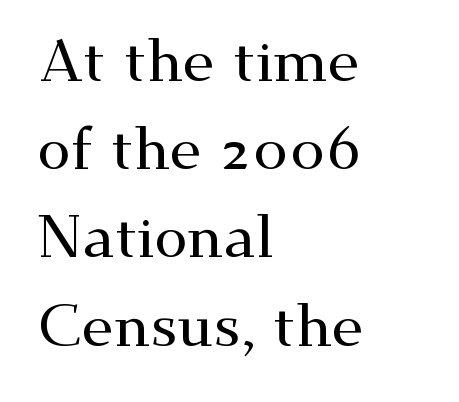
This sample is left-justified, so line endings fall wherever the words run out. Does the lettering tilt? It doesn't — this is upright. Summary of vertical rhythm: regular, with standard interline spacing. Compared with typical body copy, the letter spacing here is the same.
